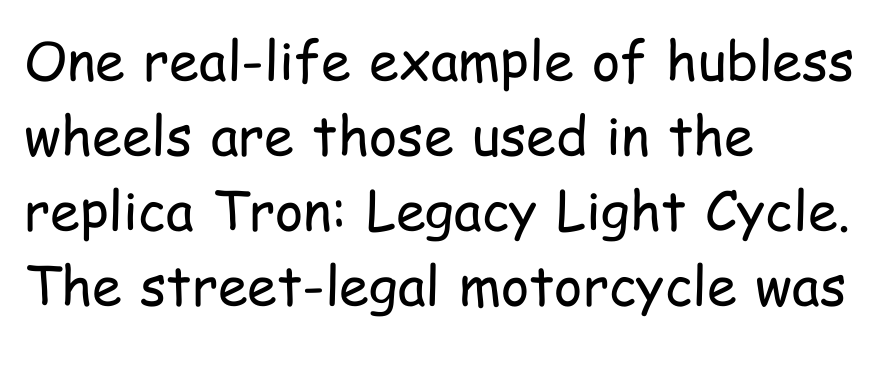
{"serif": "no", "italic": "no", "bold": "no", "weight": "regular", "width": "condensed", "stroke_contrast": "low", "x_height": "medium", "monospaced": "no", "underline": "no", "align": "left", "line_spacing": "normal", "line_spacing_ratio": 1.39, "letter_spacing": "normal", "letter_spacing_em": 0.0, "glyph_px": 54}
